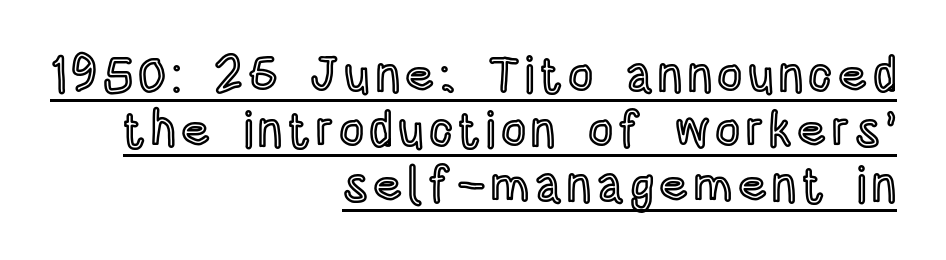
Q: Is the text italic (slanted)? A: No, it is upright.
Q: Is the text underlined? A: Yes.
Q: How is the paragraph aligned? A: Right-aligned.
Q: Is the spacing between lines tight, normal or loose? A: Tight.
Q: Width (condensed, normal, or wide)? A: Condensed.
Q: x-height? A: Large.
Q: Monospaced? A: No.
